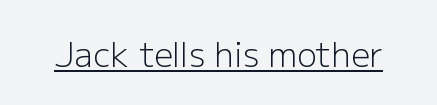
The image shows 33 px light sans-serif type, upright; set normal letter spacing, underlined; low stroke contrast and a medium x-height.
